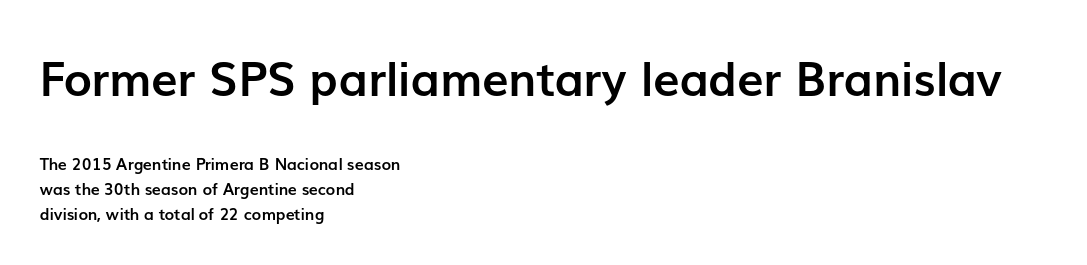
Q: Is the text bold? A: Yes.
Q: Is the text italic (slanted)? A: No, it is upright.
Q: Is the typeface a serif or a sans-serif typeface? A: Sans-serif.
Q: Is the text underlined? A: No.
Q: How is the paragraph aligned? A: Left-aligned.
Q: Is the spacing between letters normal or unusually wide? A: Normal.
Q: Is the spacing between lines tight, normal or loose? A: Normal.
Q: Which block of text is set in a larger size, the first (top) or the second (bottom)? A: The first (top) one.
Q: Width (condensed, normal, or wide)? A: Normal.
Q: Stroke contrast? A: Low.
Q: x-height? A: Medium.
Q: Monospaced? A: No.
